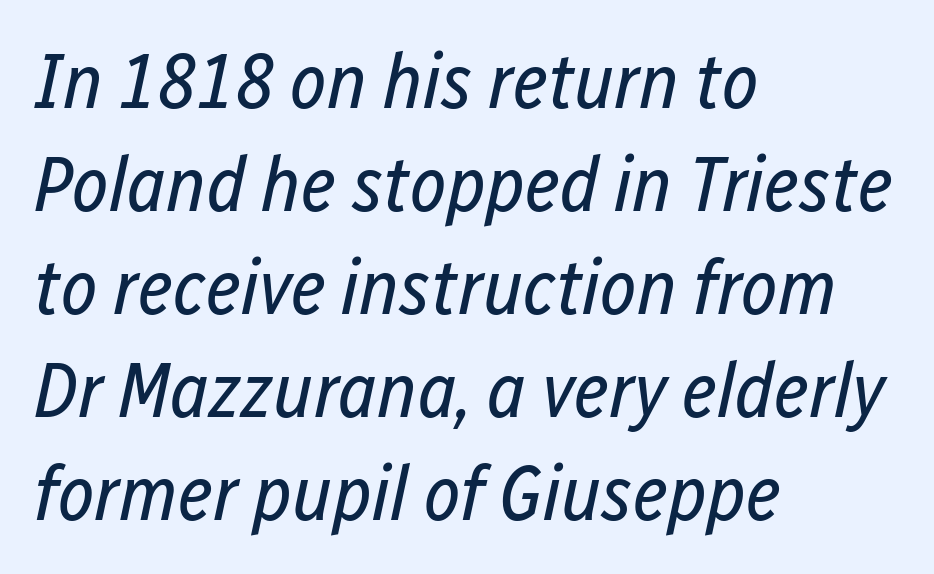
Q: Is the text bold? A: No.
Q: Is the text italic (slanted)? A: Yes, it leans right by about 12 degrees.
Q: Is the text underlined? A: No.
Q: How is the paragraph aligned? A: Left-aligned.
Q: Is the spacing between letters normal or unusually wide? A: Normal.
Q: Is the spacing between lines tight, normal or loose? A: Normal.
Q: Width (condensed, normal, or wide)? A: Condensed.
Q: Stroke contrast? A: Low.
Q: x-height? A: Medium.
Q: Monospaced? A: No.
